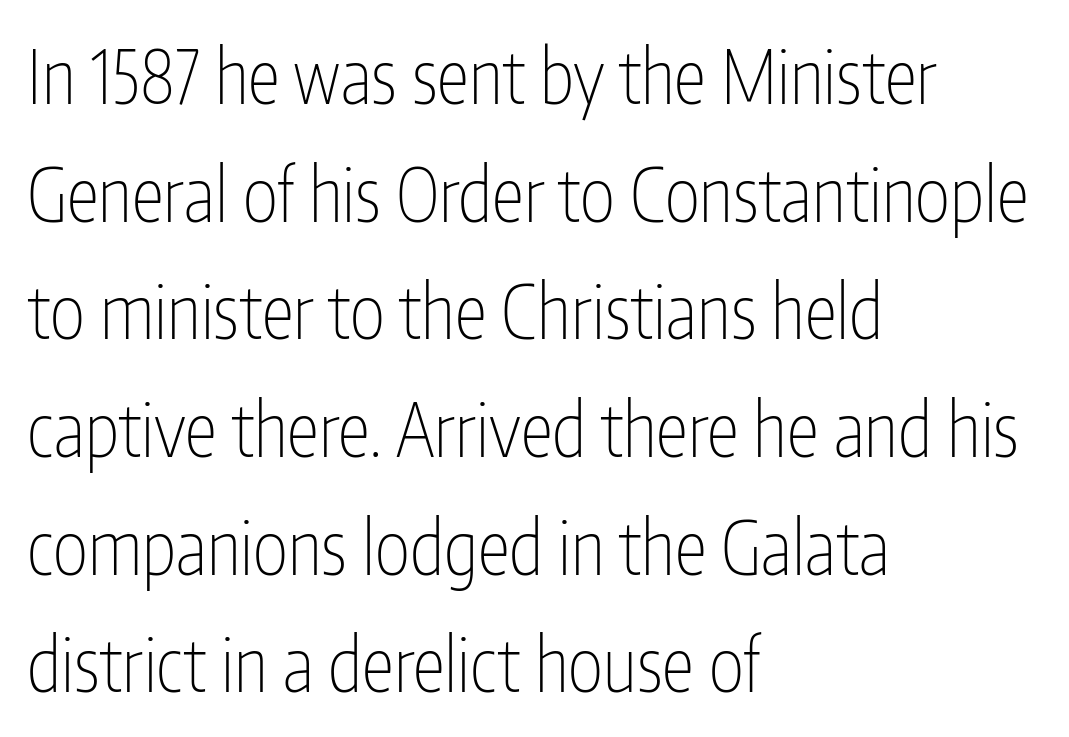
{"serif": "no", "italic": "no", "bold": "no", "weight": "thin", "width": "condensed", "stroke_contrast": "low", "x_height": "medium", "monospaced": "no", "underline": "no", "align": "left", "line_spacing": "normal", "line_spacing_ratio": 1.59, "letter_spacing": "normal", "letter_spacing_em": 0.0, "glyph_px": 74}
